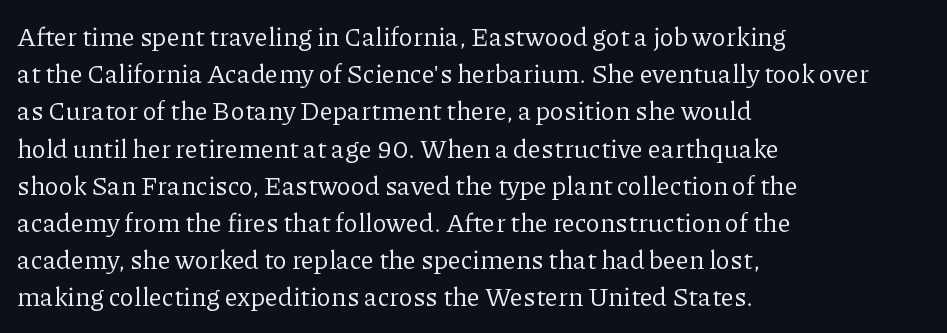
{"italic": "no", "bold": "no", "underline": "no", "align": "left", "line_spacing": "normal", "line_spacing_ratio": 1.43, "letter_spacing": "normal", "letter_spacing_em": 0.0, "glyph_px": 26}
